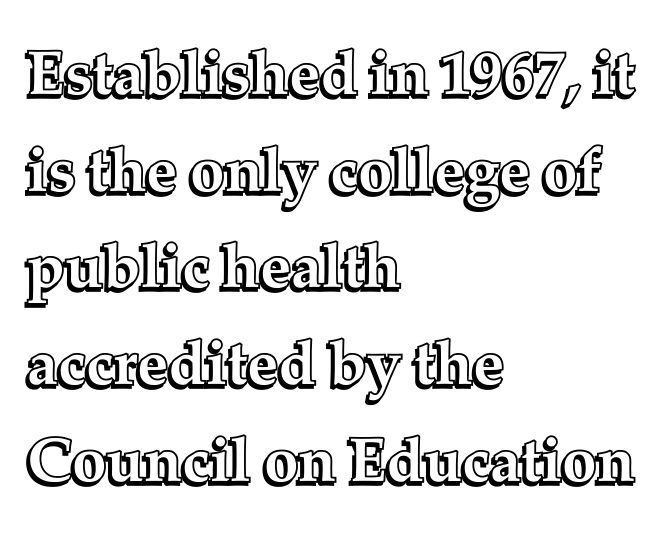
Q: Is the text italic (slanted)? A: No, it is upright.
Q: Is the text underlined? A: No.
Q: How is the paragraph aligned? A: Left-aligned.
Q: Is the spacing between letters normal or unusually wide? A: Normal.
Q: Is the spacing between lines tight, normal or loose? A: Normal.
Q: Width (condensed, normal, or wide)? A: Normal.
Q: x-height? A: Medium.
Q: Monospaced? A: No.
